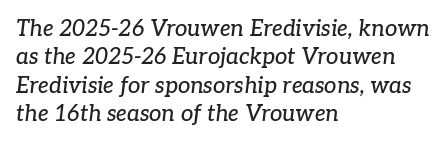
The image shows 22 px text type, italic (leaning right); set left-aligned, normal line spacing (1.29x), normal letter spacing, not underlined.
